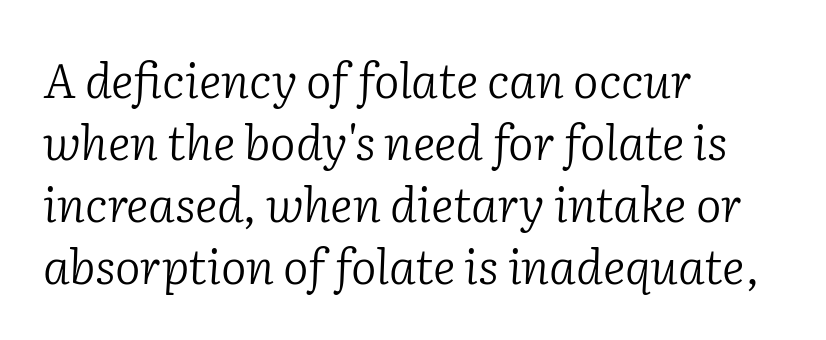
The image shows 48 px light serif type, italic (leaning right); set left-aligned, normal line spacing (1.29x), normal letter spacing, not underlined; low stroke contrast and a medium x-height.
